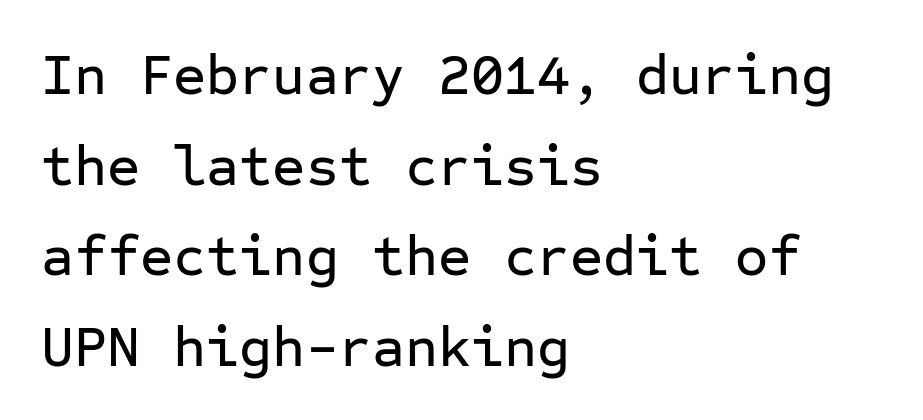
The image shows 57 px sans-serif type, upright, monospaced; set left-aligned, normal line spacing (1.59x), normal letter spacing, not underlined; low stroke contrast and a medium x-height.
